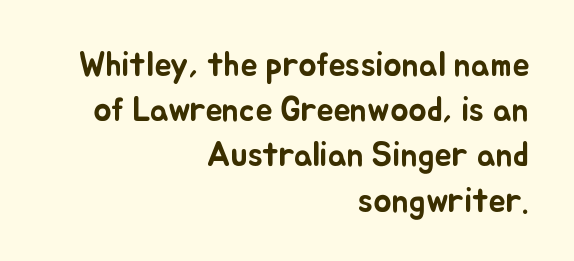
{"italic": "no", "width": "normal", "stroke_contrast": "low", "x_height": "small", "monospaced": "no", "underline": "no", "align": "right", "line_spacing": "normal", "line_spacing_ratio": 1.33, "letter_spacing": "normal", "letter_spacing_em": 0.0, "glyph_px": 34}
